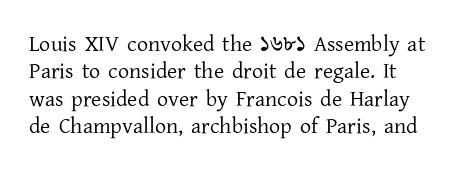
This rendering leaves character spacing at its baseline value. No extra ink here — the face is not bold. Has an underline been added? It has not. Italic? Not at all — the glyphs are vertical.
